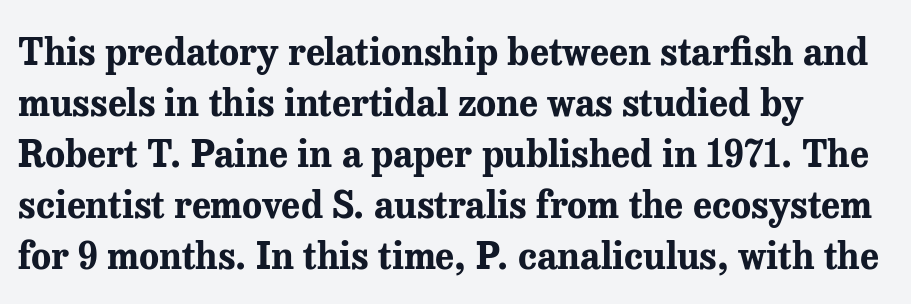
The image shows 37 px bold serif type, upright; set left-aligned, normal line spacing (1.38x), normal letter spacing, not underlined; medium stroke contrast and a medium x-height.
